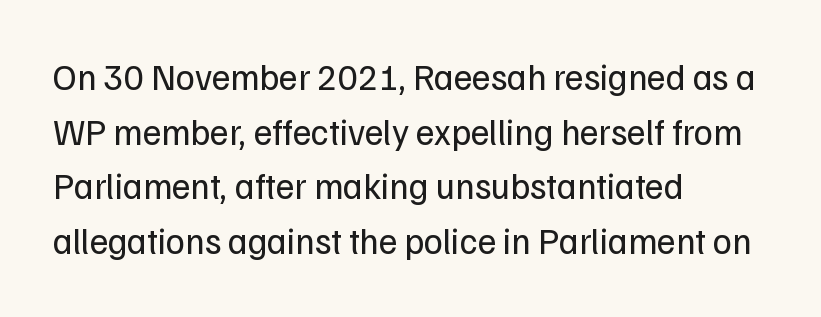
These lines were composed using upright roman letters. The lines are quadded left. Letterform terminals end flat and unadorned throughout the passage. The face used here is proportionally spaced, like ordinary book or web type. Each row of text sits above clean, open space. Heft: none added — not bold.
